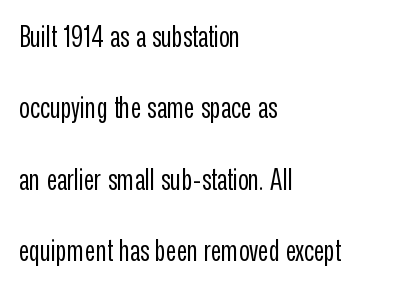
Between one letter and the next there's only the usual sliver of space. Nope, no serifs anywhere on these letters. No extra ink here — the face is not bold. Honestly, the rows look like they've been pulled way apart.
